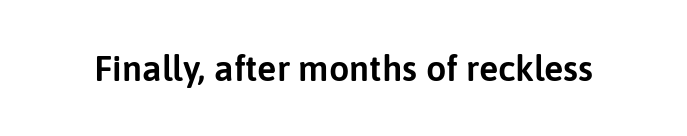
You could not count columns in this text — the font is proportionally spaced. This is roman type, the default non-slanted kind. Short note: letters normally spaced. Clear beneath every line of the passage. Font category for this specimen: sans-serif.
